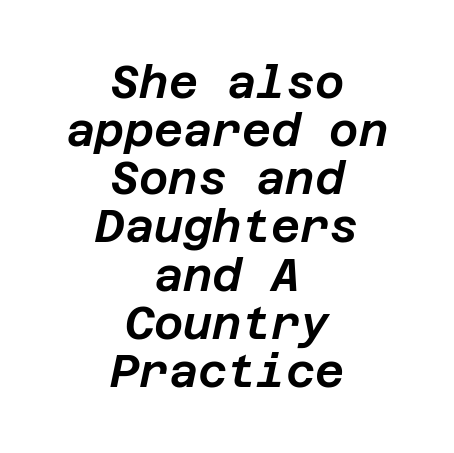
The image shows 45 px text type, italic (leaning right); set centered, tight line spacing (1.07x), normal letter spacing, not underlined; low stroke contrast and a large x-height.
